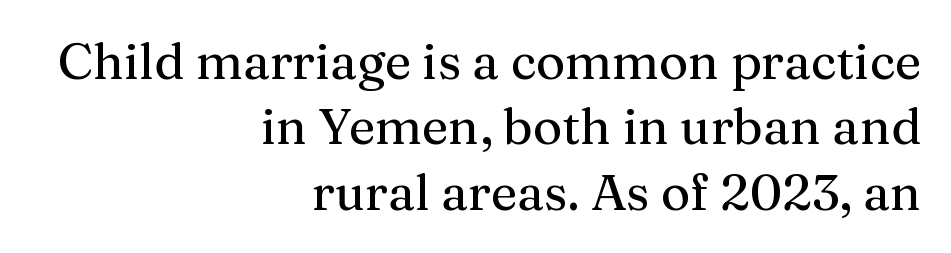
Q: Is the text italic (slanted)? A: No, it is upright.
Q: Is the typeface a serif or a sans-serif typeface? A: Serif.
Q: Is the text underlined? A: No.
Q: How is the paragraph aligned? A: Right-aligned.
Q: Is the spacing between letters normal or unusually wide? A: Normal.
Q: Is the spacing between lines tight, normal or loose? A: Normal.
Q: Width (condensed, normal, or wide)? A: Normal.
Q: Stroke contrast? A: Medium.
Q: x-height? A: Medium.
Q: Monospaced? A: No.
